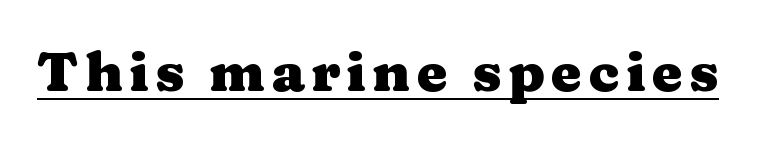
Q: Is the text bold? A: Yes.
Q: Is the text italic (slanted)? A: No, it is upright.
Q: Is the typeface a serif or a sans-serif typeface? A: Serif.
Q: Is the text underlined? A: Yes.
Q: Width (condensed, normal, or wide)? A: Wide.
Q: Stroke contrast? A: Medium.
Q: x-height? A: Medium.
Q: Monospaced? A: No.
